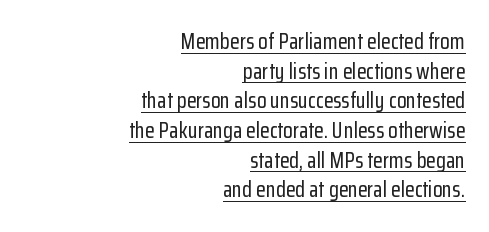
{"italic": "no", "underline": "yes", "align": "right", "line_spacing": "normal", "line_spacing_ratio": 1.35, "letter_spacing": "normal", "letter_spacing_em": 0.0, "glyph_px": 22}
